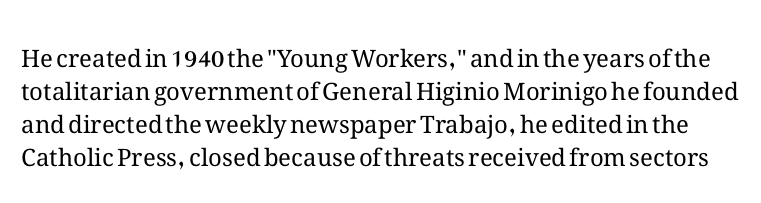
Q: Is the text bold? A: No.
Q: Is the text italic (slanted)? A: No, it is upright.
Q: Is the text underlined? A: No.
Q: Is the spacing between letters normal or unusually wide? A: Normal.
Q: Is the spacing between lines tight, normal or loose? A: Normal.
